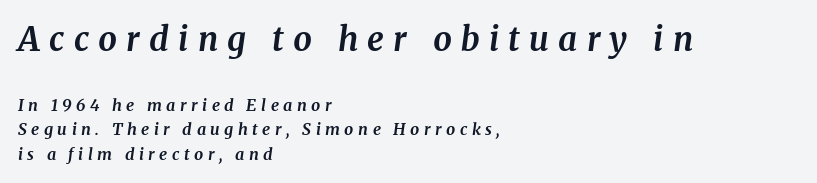
{"serif": "yes", "italic": "yes", "lean": "right", "slant_degrees": 8, "bold": "yes", "weight": "bold", "width": "normal", "stroke_contrast": "medium", "x_height": "medium", "monospaced": "no", "underline": "no", "align": "left", "line_spacing": "normal", "line_spacing_ratio": 1.53, "letter_spacing": "wide", "letter_spacing_em": 0.28, "larger_block": "first", "size_ratio": 2.06, "glyph_px": 33}
